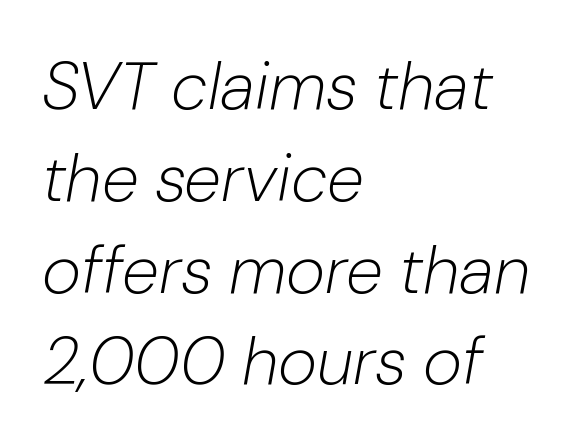
The image shows 67 px light type, italic (leaning right); set left-aligned, normal line spacing (1.37x), normal letter spacing, not underlined; low stroke contrast and a medium x-height.
